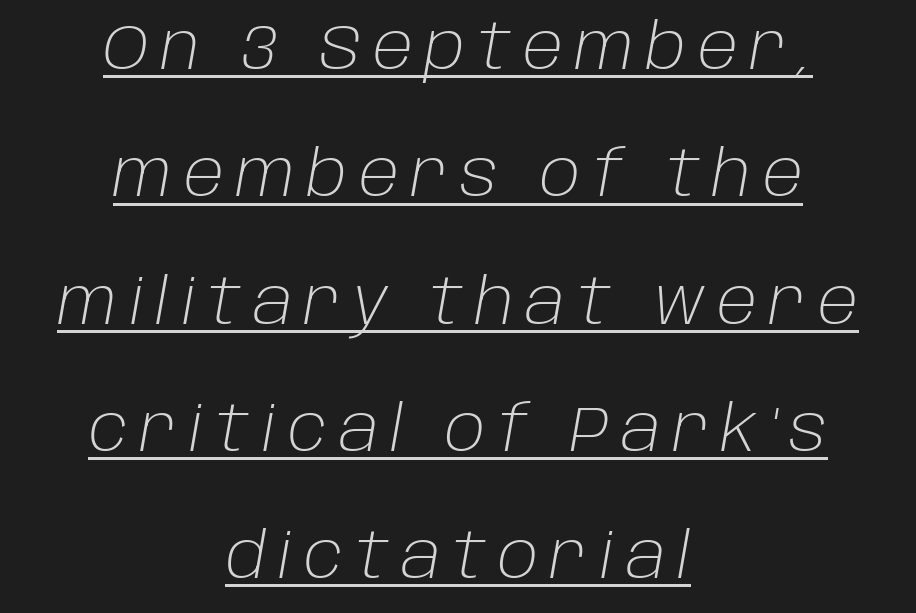
Q: Is the text bold? A: No.
Q: Is the text italic (slanted)? A: Yes, it leans right by about 10 degrees.
Q: Is the text underlined? A: Yes.
Q: How is the paragraph aligned? A: Centered.
Q: Is the spacing between lines tight, normal or loose? A: Loose.
Q: Width (condensed, normal, or wide)? A: Normal.
Q: Stroke contrast? A: Low.
Q: x-height? A: Large.
Q: Monospaced? A: No.
